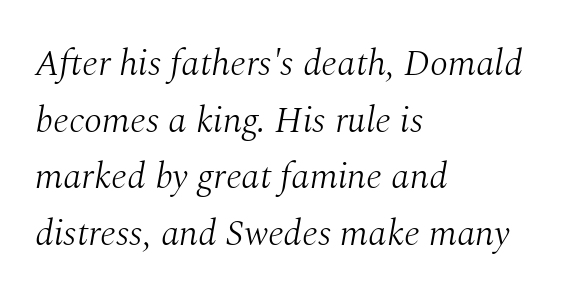
Q: Is the text bold? A: No.
Q: Is the text italic (slanted)? A: Yes, it leans right by about 10 degrees.
Q: Is the typeface a serif or a sans-serif typeface? A: Serif.
Q: Is the text underlined? A: No.
Q: How is the paragraph aligned? A: Left-aligned.
Q: Is the spacing between letters normal or unusually wide? A: Normal.
Q: Is the spacing between lines tight, normal or loose? A: Normal.
Q: Width (condensed, normal, or wide)? A: Normal.
Q: Stroke contrast? A: Medium.
Q: x-height? A: Medium.
Q: Monospaced? A: No.
